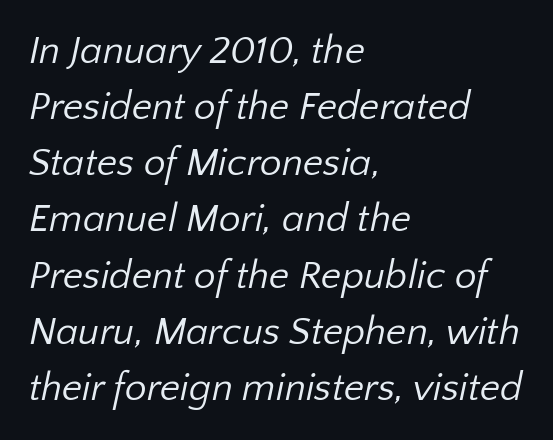
The image shows 39 px regular-weight sans-serif type; set left-aligned, normal line spacing (1.44x), normal letter spacing, not underlined; low stroke contrast and a medium x-height.
